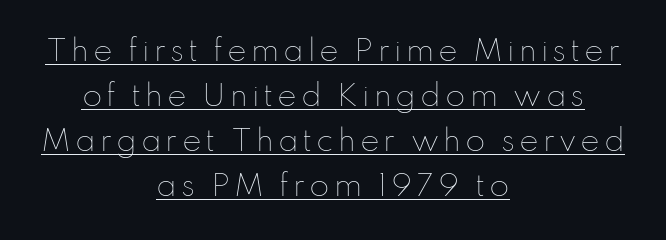
Q: Is the text bold? A: No.
Q: Is the text italic (slanted)? A: No, it is upright.
Q: Is the text underlined? A: Yes.
Q: How is the paragraph aligned? A: Centered.
Q: Is the spacing between lines tight, normal or loose? A: Normal.
Q: Width (condensed, normal, or wide)? A: Normal.
Q: Stroke contrast? A: Low.
Q: x-height? A: Small.
Q: Monospaced? A: No.
